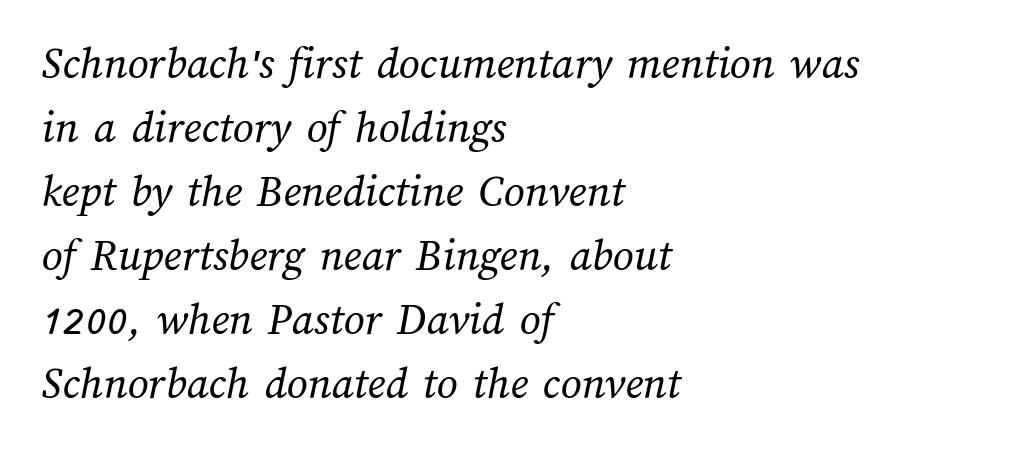
Q: Is the text bold? A: No.
Q: Is the text underlined? A: No.
Q: How is the paragraph aligned? A: Left-aligned.
Q: Is the spacing between letters normal or unusually wide? A: Normal.
Q: Is the spacing between lines tight, normal or loose? A: Normal.
Q: Width (condensed, normal, or wide)? A: Normal.
Q: Stroke contrast? A: Medium.
Q: x-height? A: Medium.
Q: Monospaced? A: No.
